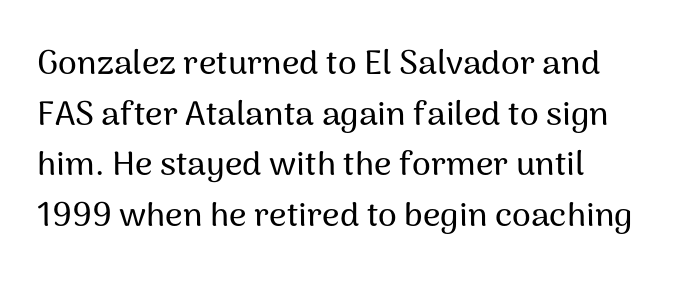
Posture: vertical. The line texture is even and compact thanks to regular tracking. Leading: standard. Has an underline been added? It has not. Spacing verdict: proportional, widths tailored to each character. Nope, no serifs anywhere on these letters.
